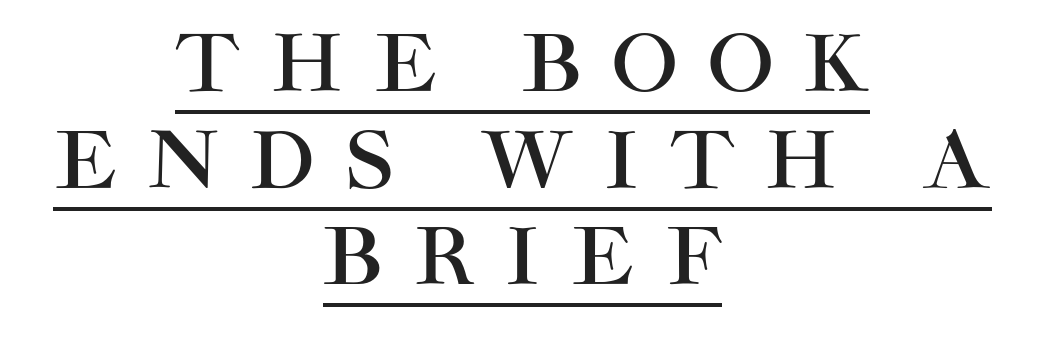
Q: Is the text italic (slanted)? A: No, it is upright.
Q: Is the typeface a serif or a sans-serif typeface? A: Sans-serif.
Q: Is the text underlined? A: Yes.
Q: How is the paragraph aligned? A: Centered.
Q: Is the spacing between letters normal or unusually wide? A: Unusually wide.
Q: Width (condensed, normal, or wide)? A: Normal.
Q: Stroke contrast? A: High.
Q: x-height? A: Large.
Q: Monospaced? A: No.
